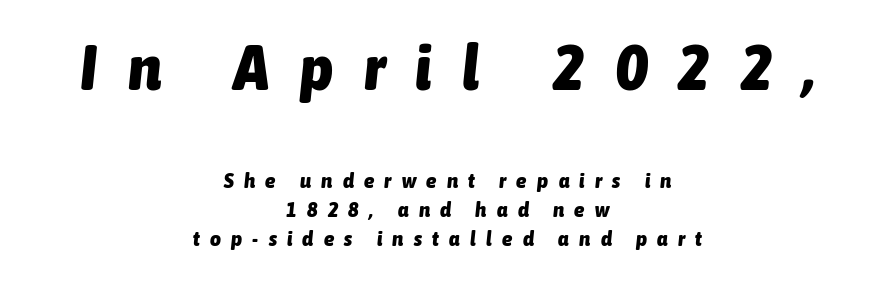
Teacher's note: observe the equal gaps on both sides — that is centered alignment. Pretty heavy lettering here — definitely bold. Rows of type keep a routine distance in the vertical direction. The axis of the letterforms is tilted away from vertical.
